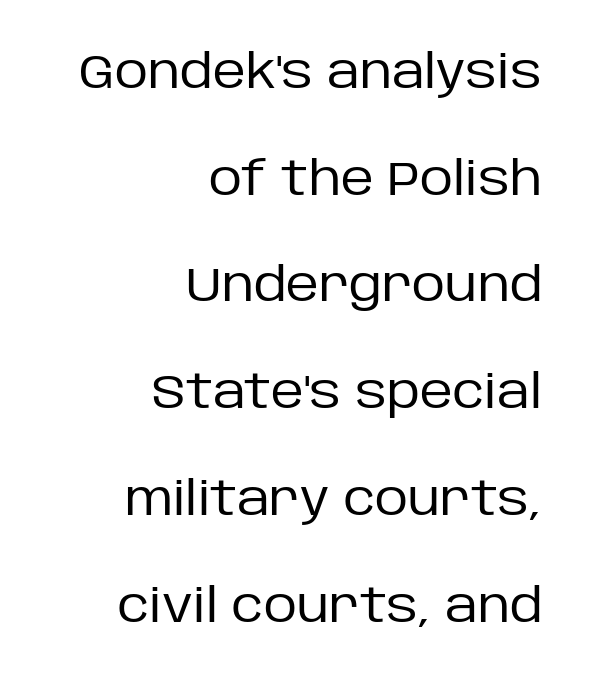
The font's upright variant was chosen for this text. Every row of glyphs terminates at an identical x-position on the right. Check the space under the baseline: it is left empty. No heavy texture on the line: the type isn't bold. Regarding serifs, this sample does without them.
